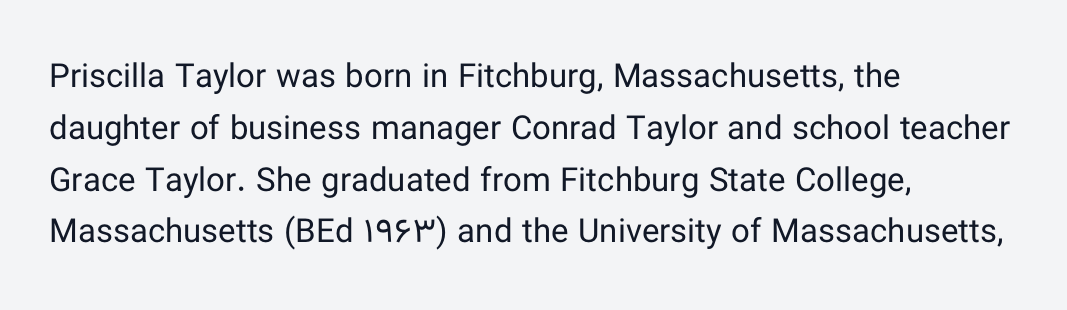
{"serif": "no", "italic": "no", "bold": "no", "weight": "regular", "width": "normal", "stroke_contrast": "low", "x_height": "medium", "monospaced": "no", "underline": "no", "align": "left", "line_spacing": "normal", "line_spacing_ratio": 1.57, "letter_spacing": "normal", "letter_spacing_em": 0.0, "glyph_px": 33}
